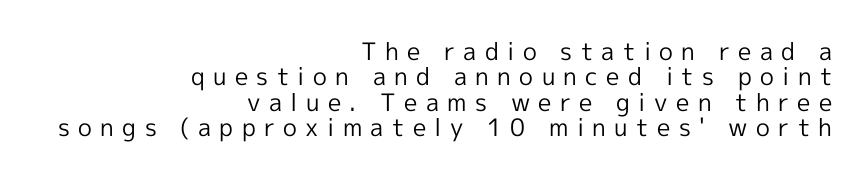
Q: Is the text bold? A: No.
Q: Is the text italic (slanted)? A: No, it is upright.
Q: Is the text underlined? A: No.
Q: How is the paragraph aligned? A: Right-aligned.
Q: Is the spacing between letters normal or unusually wide? A: Unusually wide.
Q: Is the spacing between lines tight, normal or loose? A: Tight.
